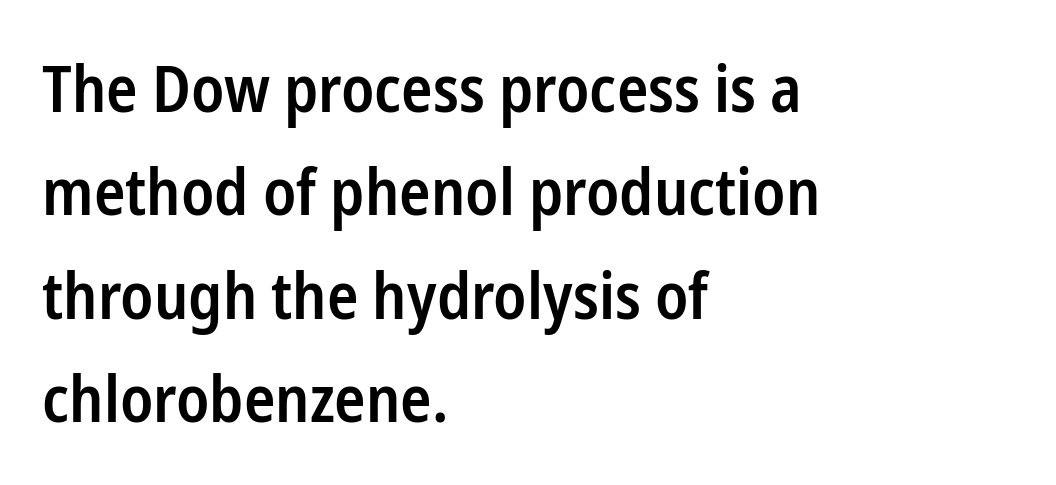
Does the leading feel generous? No, just average. Each word holds together tightly as a unit, with standard inter-letter gaps. Think of a printed novel: that variable character pitch is what you see here. In terms of weight, the rendering is demibold, just under bold. A clean baseline with only descenders dipping below it.
